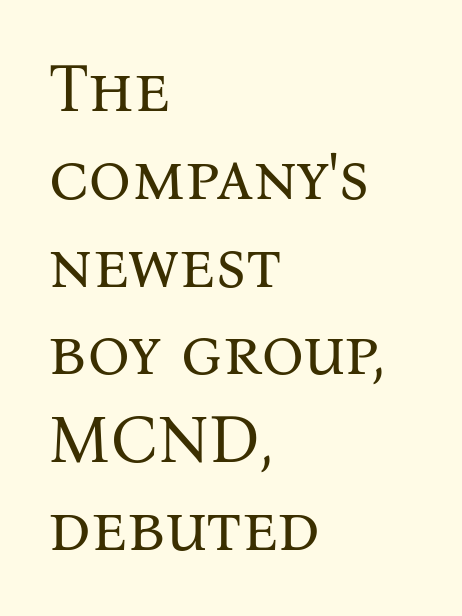
{"serif": "yes", "italic": "no", "bold": "no", "weight": "regular", "width": "normal", "stroke_contrast": "medium", "x_height": "medium", "monospaced": "no", "underline": "no", "align": "left", "line_spacing": "normal", "line_spacing_ratio": 1.31, "letter_spacing": "normal", "letter_spacing_em": 0.0, "glyph_px": 67}
